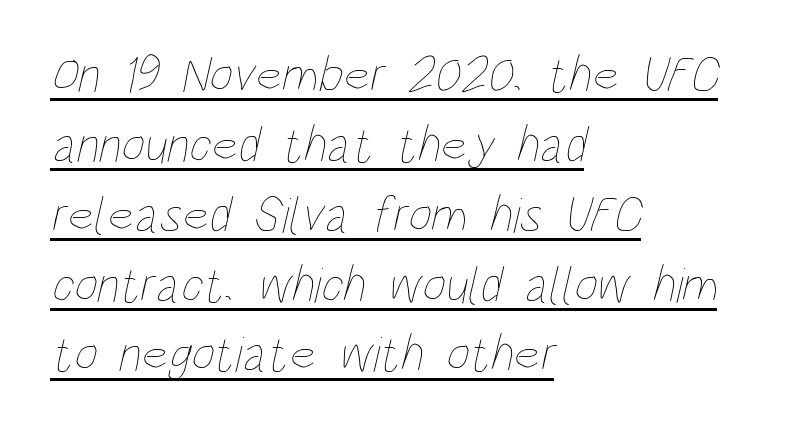
Character widths vary here, with narrow letters taking less room than wide ones. Each stroke keeps to a modest, everyday thickness or less. Emphasis is given by a line drawn under the lettering. Vertical spacing — default. The rag falls on the right side of this text block. These lines keep a tight, regular rhythm from letter to letter.
